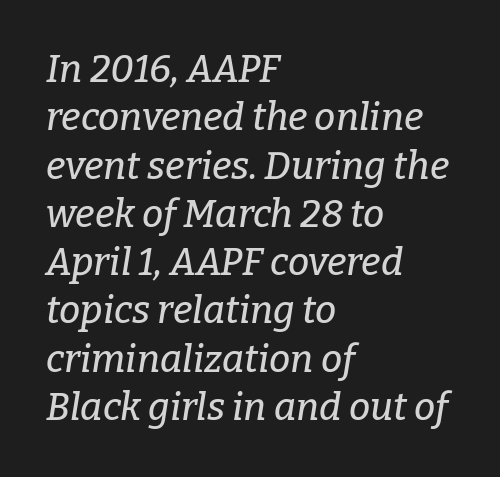
Q: Is the text italic (slanted)? A: Yes, it leans right by about 9 degrees.
Q: Is the typeface a serif or a sans-serif typeface? A: Serif.
Q: Is the text underlined? A: No.
Q: How is the paragraph aligned? A: Left-aligned.
Q: Is the spacing between letters normal or unusually wide? A: Normal.
Q: Is the spacing between lines tight, normal or loose? A: Normal.
Q: Width (condensed, normal, or wide)? A: Normal.
Q: Stroke contrast? A: Low.
Q: x-height? A: Medium.
Q: Monospaced? A: No.
